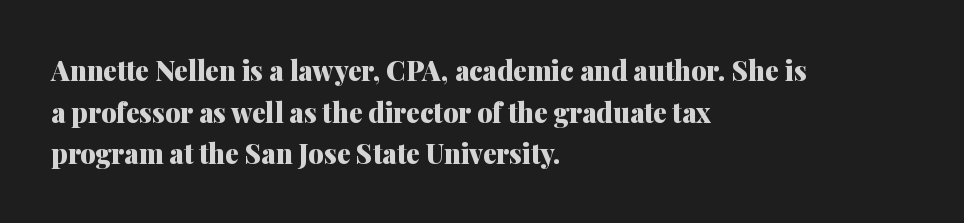
The image shows 27 px bold type, upright; set left-aligned, normal line spacing (1.54x), normal letter spacing, not underlined.
